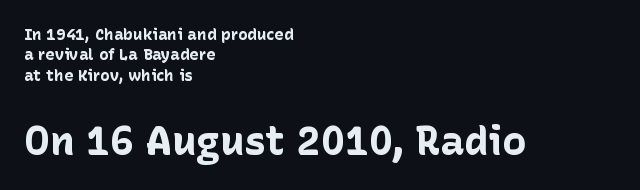
{"serif": "no", "italic": "no", "bold": "yes", "weight": "bold", "width": "normal", "stroke_contrast": "low", "x_height": "medium", "monospaced": "no", "underline": "no", "align": "left", "line_spacing": "normal", "line_spacing_ratio": 1.28, "letter_spacing": "normal", "letter_spacing_em": 0.0, "larger_block": "second", "size_ratio": 2.5, "glyph_px": 40}
